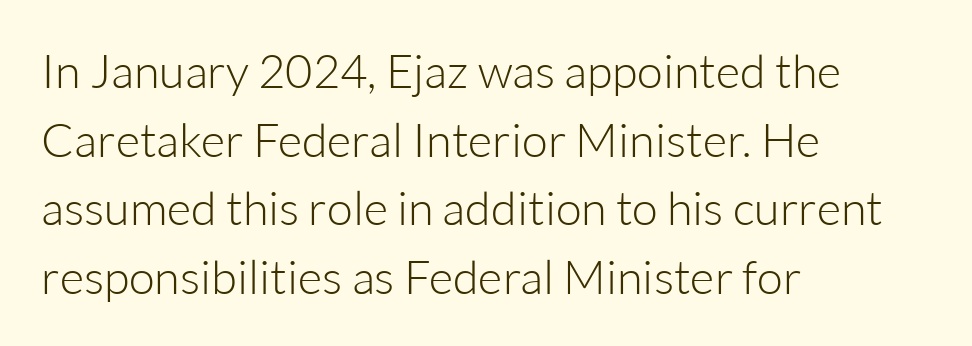
{"serif": "no", "italic": "no", "bold": "no", "weight": "light", "width": "normal", "stroke_contrast": "low", "x_height": "medium", "monospaced": "no", "underline": "no", "align": "left", "line_spacing": "normal", "line_spacing_ratio": 1.46, "letter_spacing": "normal", "letter_spacing_em": 0.0, "glyph_px": 47}
